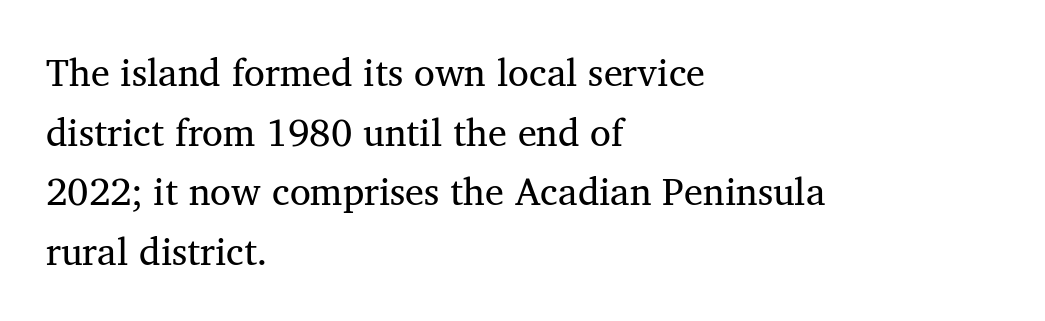
The image shows 38 px regular-weight serif type, upright; set left-aligned, normal line spacing (1.57x), normal letter spacing, not underlined; medium stroke contrast and a medium x-height.
